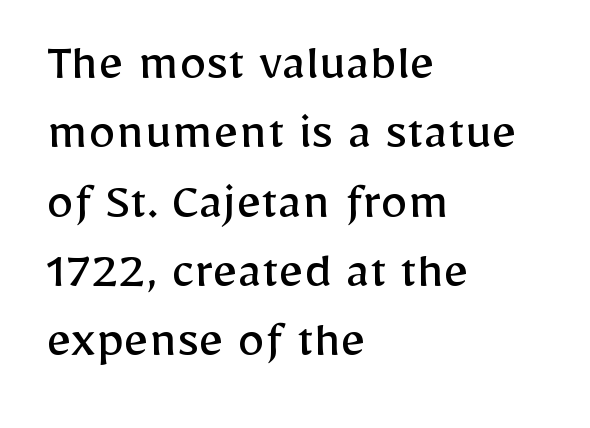
The image shows 55 px regular-weight sans-serif type, upright; set left-aligned, normal line spacing (1.26x), normal letter spacing, not underlined; low stroke contrast and a medium x-height.
